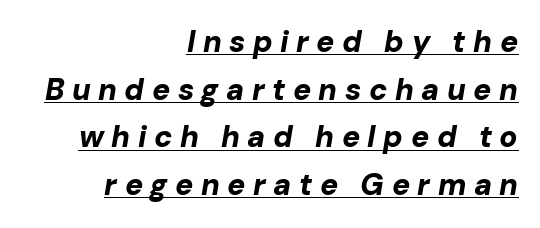
{"italic": "yes", "lean": "right", "slant_degrees": 10, "bold": "yes", "weight": "bold", "width": "normal", "stroke_contrast": "low", "x_height": "medium", "monospaced": "no", "underline": "yes", "align": "right", "line_spacing": "normal", "line_spacing_ratio": 1.59, "letter_spacing": "wide", "letter_spacing_em": 0.25, "glyph_px": 30}
